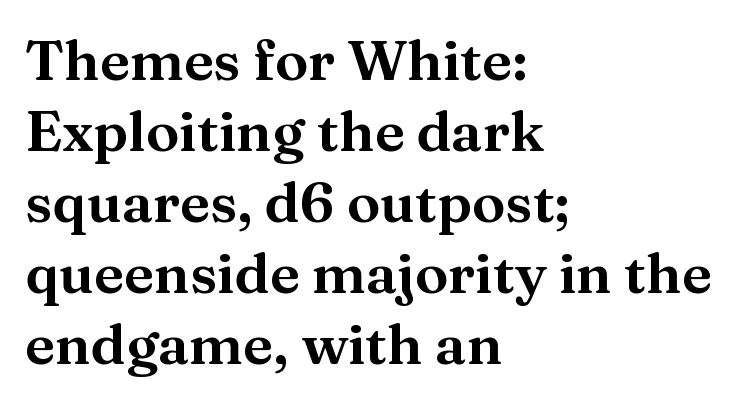
No italicization has been applied; the sample stays upright. The text was rendered using a seriffed face with decorative stroke endings. Does the leading feel generous? No, just average. Looks like regular typesetting: each glyph gets only the width it needs. The letterforms sit shoulder to shoulder at normal distance.
